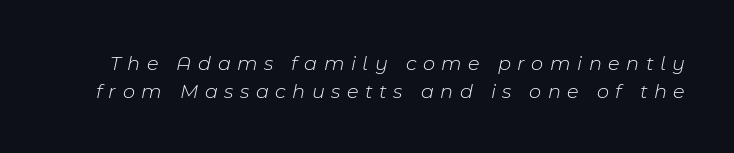
Q: Is the text bold? A: No.
Q: Is the text italic (slanted)? A: Yes, it leans right by about 11 degrees.
Q: Is the text underlined? A: No.
Q: Is the spacing between letters normal or unusually wide? A: Unusually wide.
Q: Is the spacing between lines tight, normal or loose? A: Normal.
